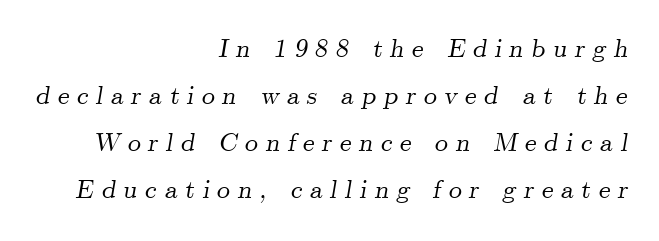
{"italic": "yes", "lean": "right", "slant_degrees": 9, "underline": "no", "align": "right", "line_spacing_ratio": 1.81, "letter_spacing": "wide", "letter_spacing_em": 0.29, "glyph_px": 26}
